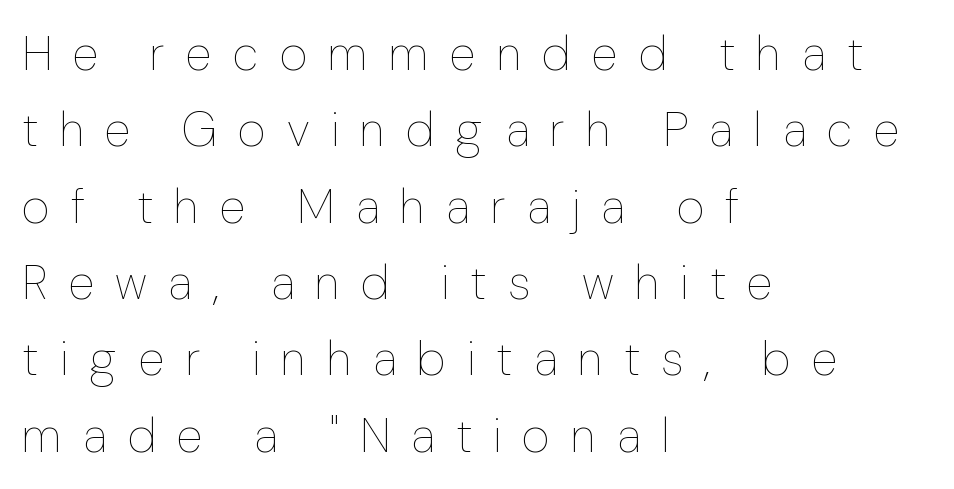
Q: Is the text bold? A: No.
Q: Is the text italic (slanted)? A: No, it is upright.
Q: Is the text underlined? A: No.
Q: How is the paragraph aligned? A: Left-aligned.
Q: Is the spacing between letters normal or unusually wide? A: Unusually wide.
Q: Is the spacing between lines tight, normal or loose? A: Normal.
Q: Width (condensed, normal, or wide)? A: Normal.
Q: Stroke contrast? A: Low.
Q: x-height? A: Medium.
Q: Monospaced? A: No.
